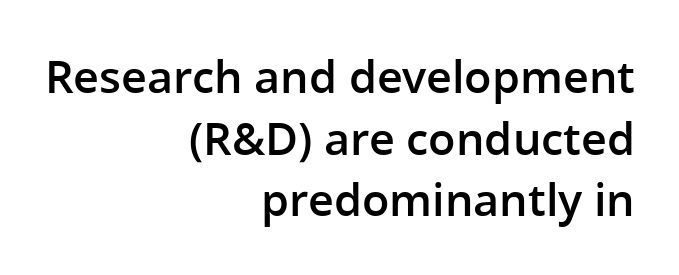
{"serif": "no", "italic": "no", "bold": "semi", "weight": "semibold", "width": "normal", "stroke_contrast": "low", "x_height": "medium", "monospaced": "no", "underline": "no", "align": "right", "line_spacing": "normal", "line_spacing_ratio": 1.37, "letter_spacing": "normal", "letter_spacing_em": 0.0, "glyph_px": 45}
